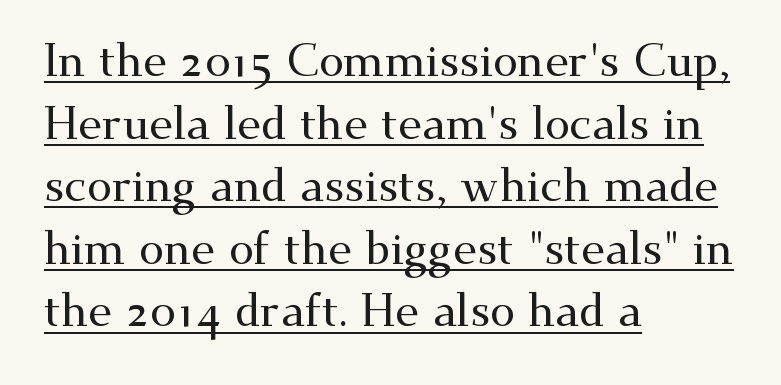
The image shows 45 px wide serif type, upright; set left-aligned, normal line spacing (1.39x), normal letter spacing, underlined; medium stroke contrast and a small x-height.
